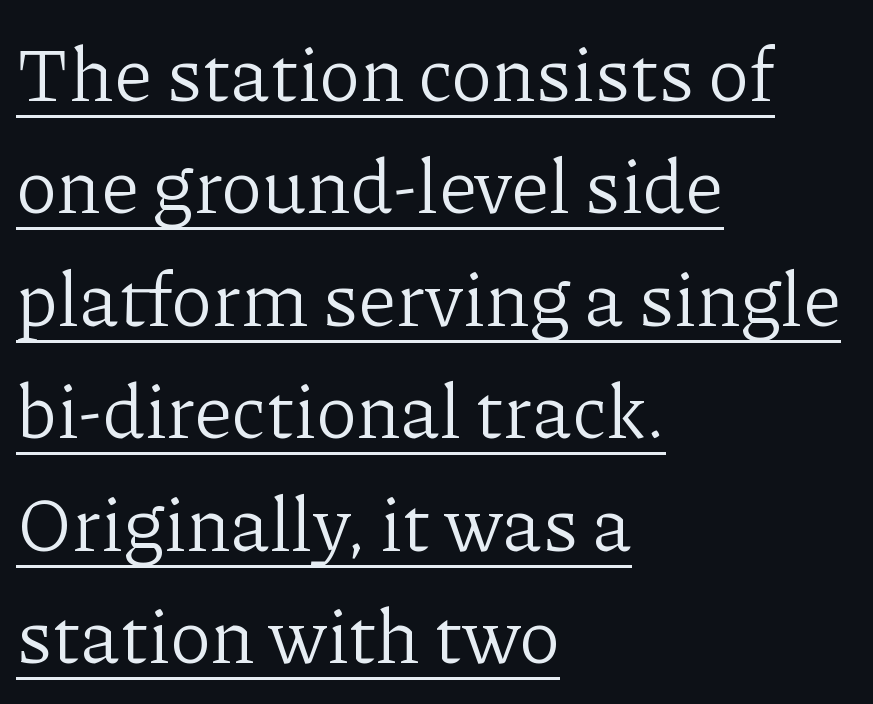
Q: Is the text bold? A: No.
Q: Is the text italic (slanted)? A: No, it is upright.
Q: Is the typeface a serif or a sans-serif typeface? A: Serif.
Q: Is the text underlined? A: Yes.
Q: How is the paragraph aligned? A: Left-aligned.
Q: Is the spacing between letters normal or unusually wide? A: Normal.
Q: Is the spacing between lines tight, normal or loose? A: Normal.
Q: Width (condensed, normal, or wide)? A: Normal.
Q: Stroke contrast? A: Low.
Q: x-height? A: Medium.
Q: Monospaced? A: No.
